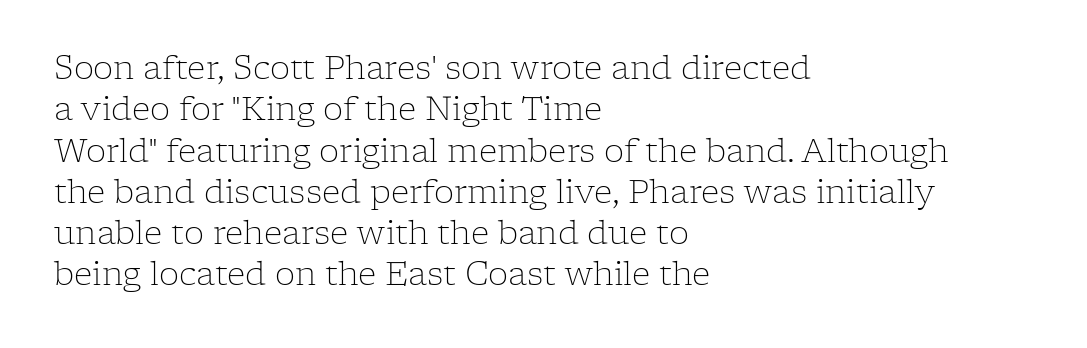
The image shows 32 px light serif type, upright; set left-aligned, normal line spacing (1.29x), normal letter spacing, not underlined; low stroke contrast and a medium x-height.
